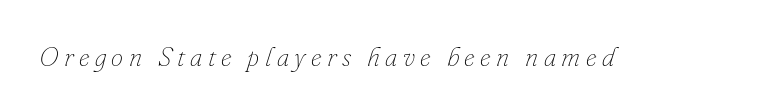
Q: Is the text bold? A: No.
Q: Is the text italic (slanted)? A: Yes, it leans right by about 16 degrees.
Q: Is the text underlined? A: No.
Q: Is the spacing between letters normal or unusually wide? A: Unusually wide.
